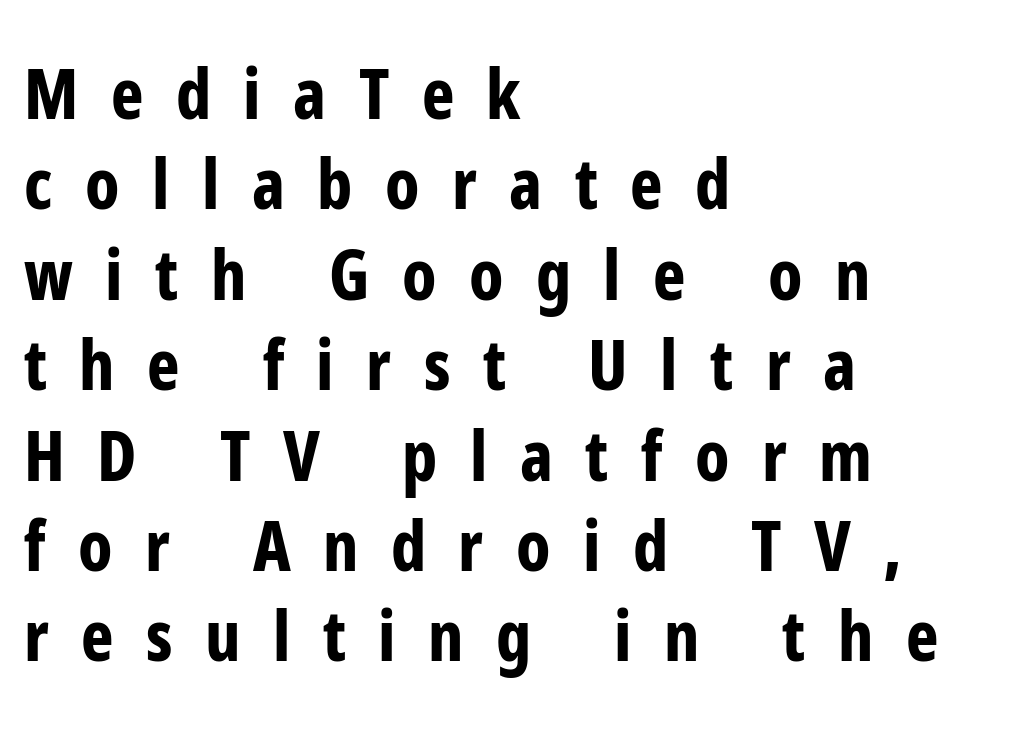
{"serif": "no", "italic": "no", "bold": "yes", "weight": "bold", "width": "condensed", "stroke_contrast": "low", "x_height": "medium", "monospaced": "no", "underline": "no", "align": "left", "line_spacing": "normal", "line_spacing_ratio": 1.31, "letter_spacing": "wide", "letter_spacing_em": 0.47, "glyph_px": 69}
